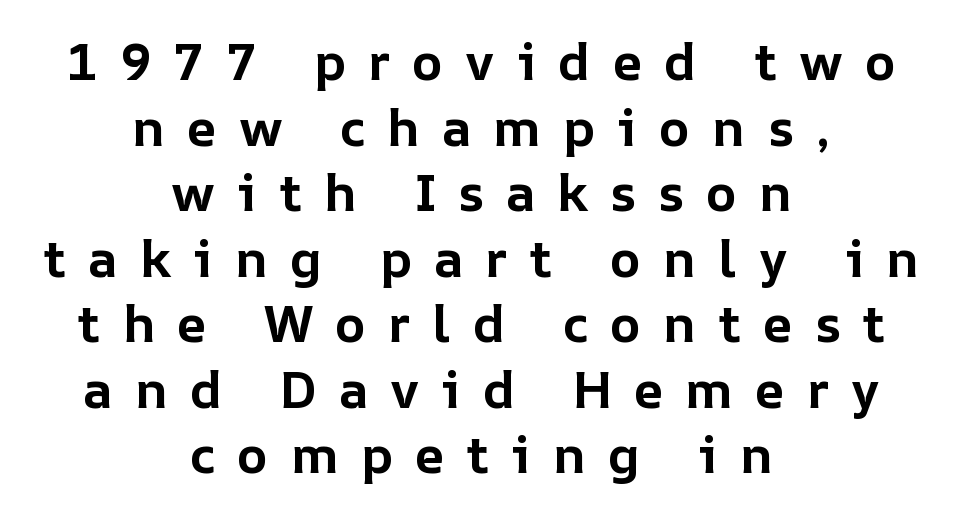
Honestly, the row spacing looks completely unremarkable. Anything drawn beneath the words? Only blank space. Summary of weight: heavy, a full bold. How are the letters spaced? Widely, with obvious added tracking. If you drew a line through each stem, it would be perfectly vertical. The face used here is proportionally spaced, like ordinary book or web type.
